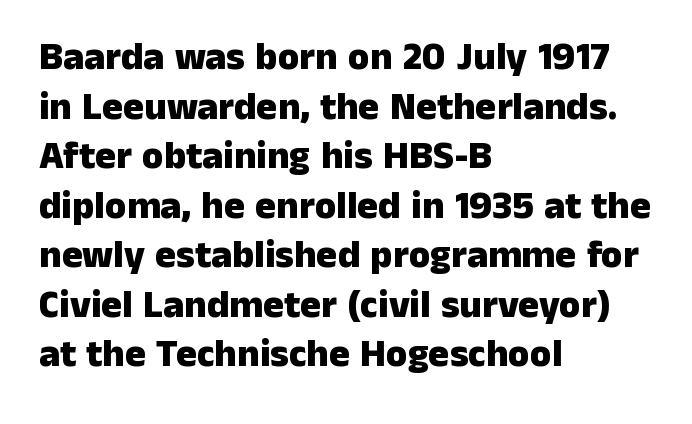
The image shows 39 px heavy sans-serif type, upright; set left-aligned, normal line spacing (1.27x), normal letter spacing, not underlined; low stroke contrast and a medium x-height.
